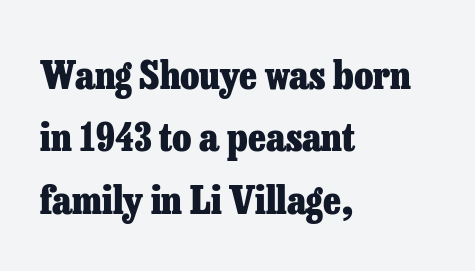
Q: Is the text bold? A: Yes.
Q: Is the text italic (slanted)? A: No, it is upright.
Q: Is the typeface a serif or a sans-serif typeface? A: Serif.
Q: Is the text underlined? A: No.
Q: How is the paragraph aligned? A: Left-aligned.
Q: Is the spacing between letters normal or unusually wide? A: Normal.
Q: Is the spacing between lines tight, normal or loose? A: Normal.
Q: Width (condensed, normal, or wide)? A: Normal.
Q: Stroke contrast? A: Low.
Q: x-height? A: Medium.
Q: Monospaced? A: No.
